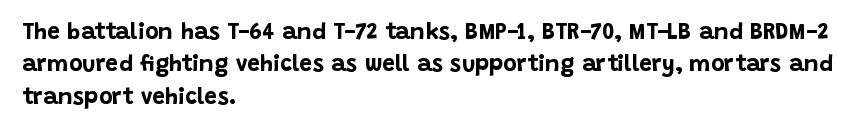
{"italic": "no", "bold": "yes", "underline": "no", "align": "left", "line_spacing": "normal", "line_spacing_ratio": 1.41, "letter_spacing": "normal", "letter_spacing_em": 0.0, "glyph_px": 23}
